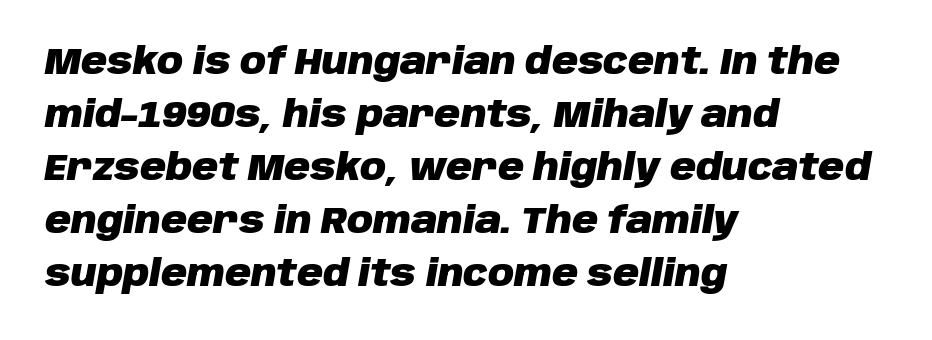
Honestly, there is no underline to notice here at all. Vertically, the passage feels balanced, rows spaced as you'd expect. The rendering applies a slant to the glyphs. Proportional: the letters do not fall into vertical columns. Compared with an ordinary text face, these strokes are far heavier — a full bold.
